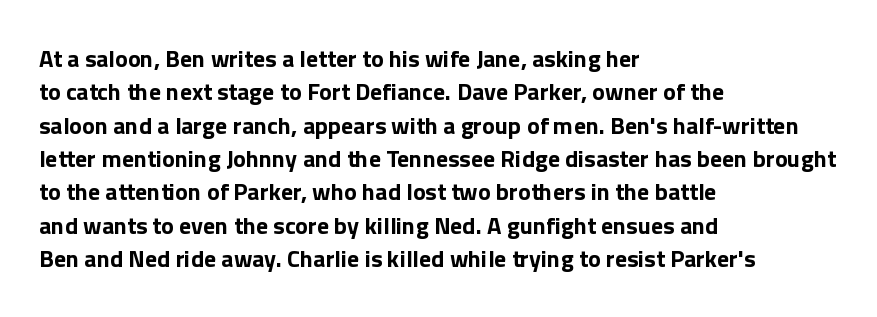
You can tell it's not italic because the verticals are truly vertical. Descender tails drop into unmarked territory. Baseline-to-baseline distance is the conventional proportion of letter height. Nobody touched the tracking dial on this one. Thick stems and heavy bowls — unmistakably bold. One-word summary of the alignment: left.
